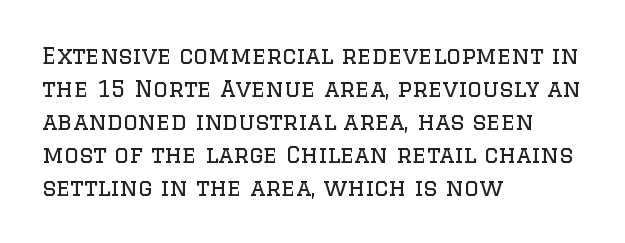
Q: Is the text bold? A: No.
Q: Is the text italic (slanted)? A: No, it is upright.
Q: Is the text underlined? A: No.
Q: How is the paragraph aligned? A: Left-aligned.
Q: Is the spacing between letters normal or unusually wide? A: Normal.
Q: Is the spacing between lines tight, normal or loose? A: Normal.
